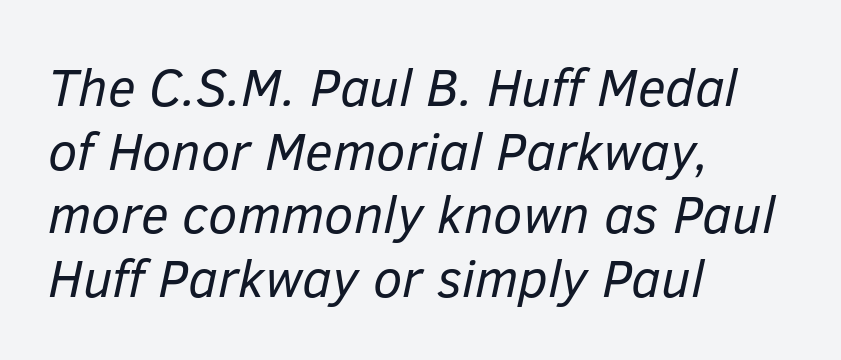
Q: Is the text bold? A: No.
Q: Is the text italic (slanted)? A: Yes, it leans right by about 12 degrees.
Q: Is the text underlined? A: No.
Q: How is the paragraph aligned? A: Left-aligned.
Q: Is the spacing between letters normal or unusually wide? A: Normal.
Q: Width (condensed, normal, or wide)? A: Normal.
Q: Stroke contrast? A: Low.
Q: x-height? A: Medium.
Q: Monospaced? A: No.
